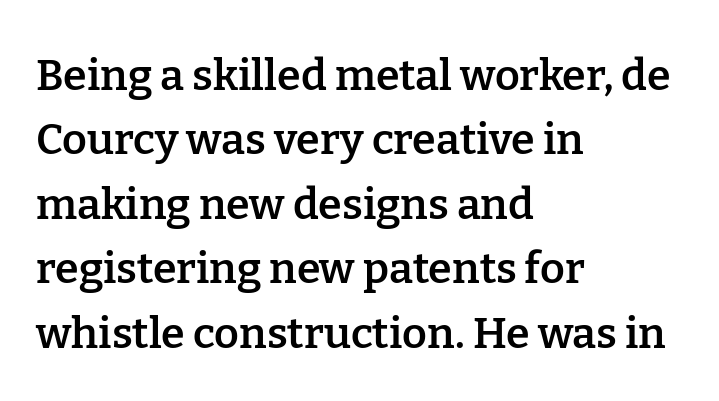
Here the designer chose a conventional face with non-uniform glyph widths. Style check: upright. The face used here is a semibold: visibly heavier than regular, lighter than bold. Short note: letters normally spaced. Letterform terminals end in serifs throughout the passage.
